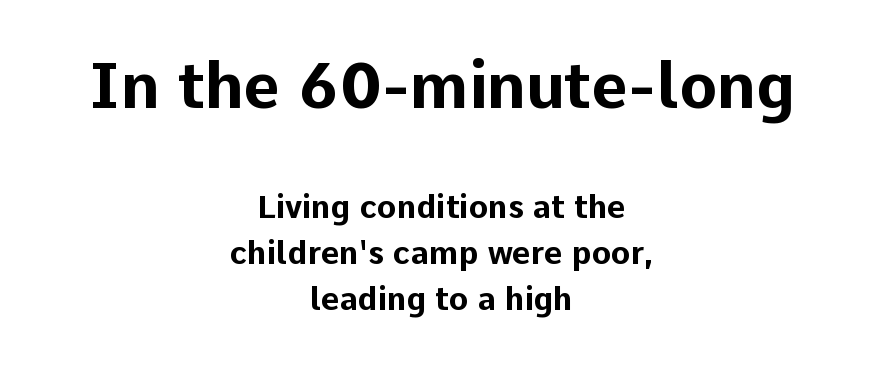
Words appear dense and cohesive because spacing is normal. In terms of weight, the rendering is a true, heavy bold. The designer went with a sans here, leaving each stem footless. Short and long lines alike share a common midpoint. The first block has been scaled up relative to the second.
